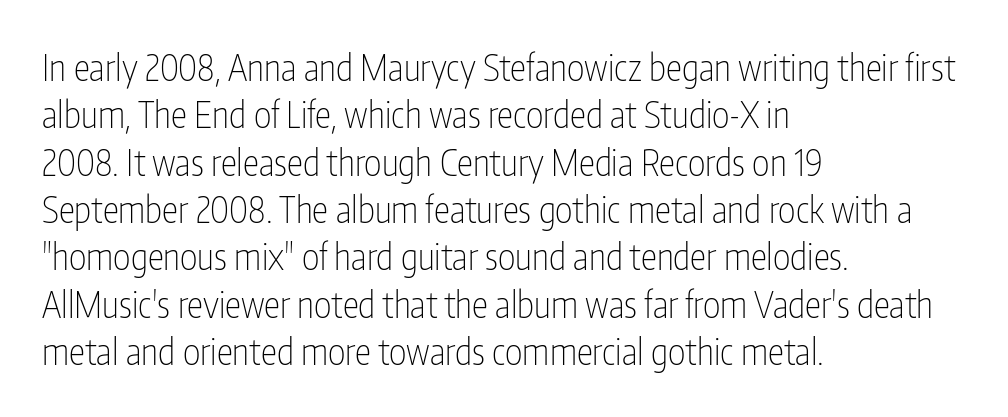
Q: Is the text bold? A: No.
Q: Is the text italic (slanted)? A: No, it is upright.
Q: Is the typeface a serif or a sans-serif typeface? A: Sans-serif.
Q: Is the text underlined? A: No.
Q: How is the paragraph aligned? A: Left-aligned.
Q: Is the spacing between letters normal or unusually wide? A: Normal.
Q: Is the spacing between lines tight, normal or loose? A: Normal.
Q: Width (condensed, normal, or wide)? A: Condensed.
Q: Stroke contrast? A: Low.
Q: x-height? A: Medium.
Q: Monospaced? A: No.
